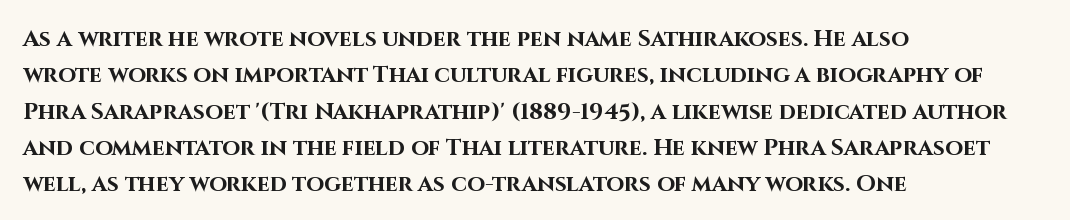
The image shows 23 px bold type, upright; set left-aligned, normal line spacing (1.58x), normal letter spacing, not underlined.
